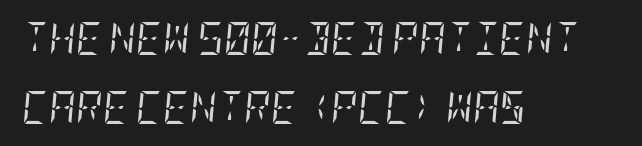
A light-to-regular cut is what we see here. Words float on clear page, feet unadorned. If you measured baseline to baseline, you'd find a long distance. Inter-character spacing is left at the font's built-in metrics.
